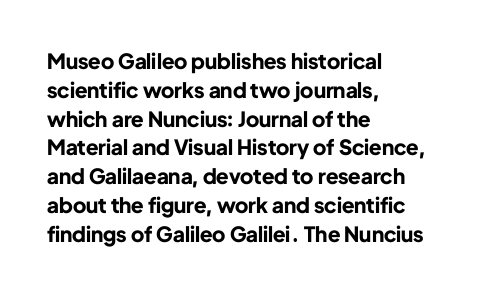
Q: Is the text bold? A: Yes.
Q: Is the text italic (slanted)? A: No, it is upright.
Q: Is the text underlined? A: No.
Q: How is the paragraph aligned? A: Left-aligned.
Q: Is the spacing between letters normal or unusually wide? A: Normal.
Q: Is the spacing between lines tight, normal or loose? A: Normal.
